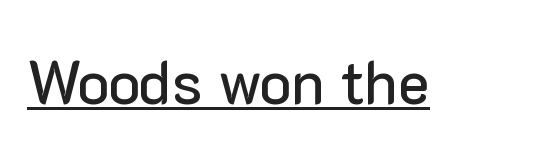
Think of a printed novel: that variable character pitch is what you see here. Spacing between characters is what you'd get straight out of the box. Classification — sans serif. Decoration check: the copy is underlined. This is roman type, the default non-slanted kind.
